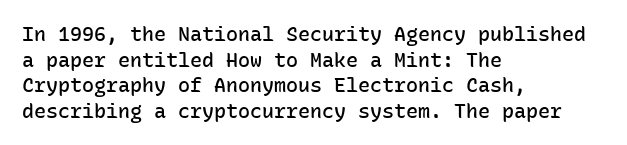
{"italic": "no", "bold": "semi", "underline": "no", "align": "left", "line_spacing": "normal", "line_spacing_ratio": 1.28, "letter_spacing": "normal", "letter_spacing_em": 0.0, "glyph_px": 20}
